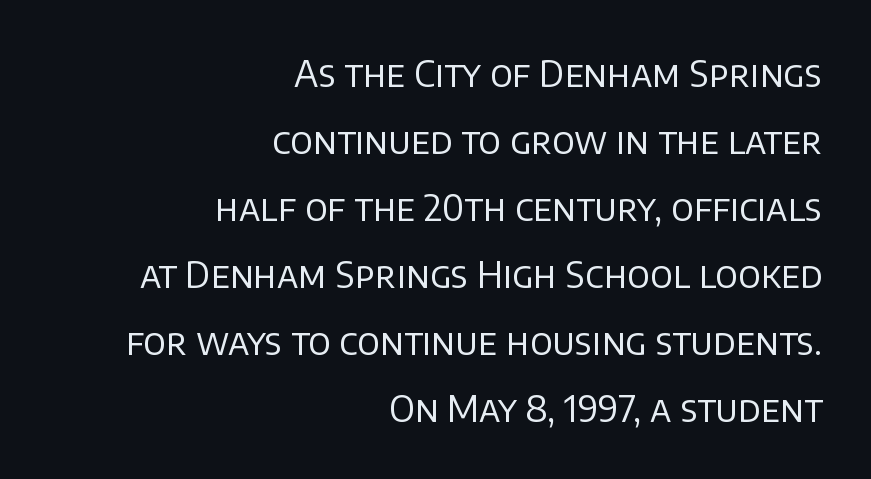
Glyph-to-glyph distance matches everyday printed text. This rendering uses right alignment, leaving the left contour irregular. If you drew a line through each stem, it would be perfectly vertical. Stem width sits at or under what a default text font uses. These lines are rendered in a variable-pitch font. You can tell from the bare stems that sans-serif type was used.
